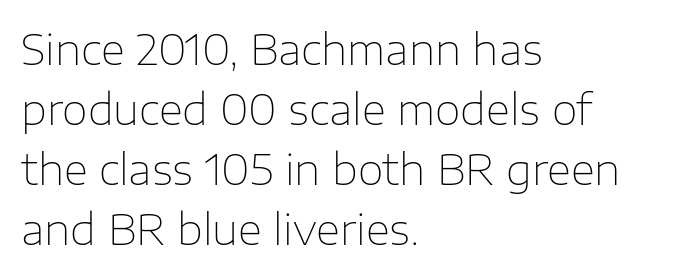
Are there feet on the stems? There aren't — it's a sans. The passage is arranged the way most books set body copy — flush left. Students, observe: this is what conventionally led text looks like. The passage shown is typed in a proportional face where columns would drift. Type without underlining. No chunkiness to these letters — they're not bold.
